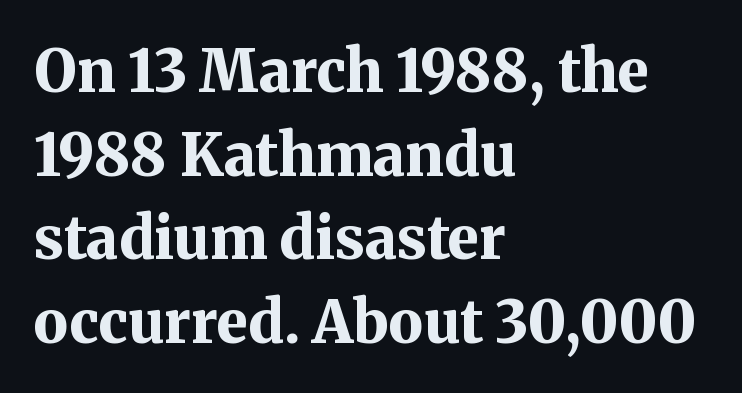
Look at the bottom of the vertical strokes: they flare into serifs here. The space beneath each line is pristine and unruled. A typesetter would call this proportional, since set widths differ per character. The paragraph has a hard left edge and a soft right edge. When letters stand straight like this, we call the style roman or upright.
